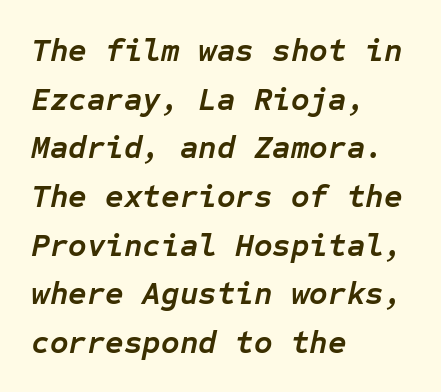
In terms of weight, the rendering is a true, heavy bold. The typography opts for an oblique posture over an upright one. Students, observe: this is what conventionally led text looks like. This sample has the even, mechanical cadence of fixed-width lettering. The type is set solid horizontally, with unmodified tracking.
